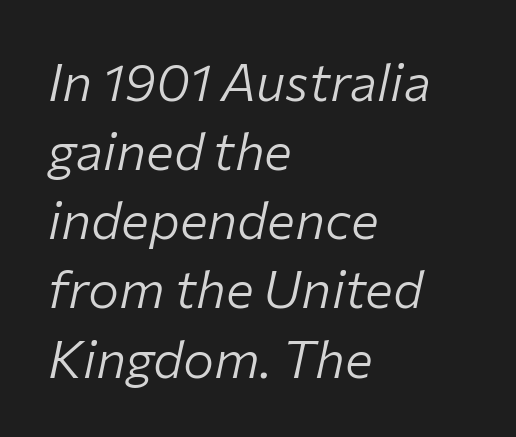
These lines are rendered in a variable-pitch font. The lines are quadded left. Each word holds together tightly as a unit, with standard inter-letter gaps. The strip under each line holds only bare page.
